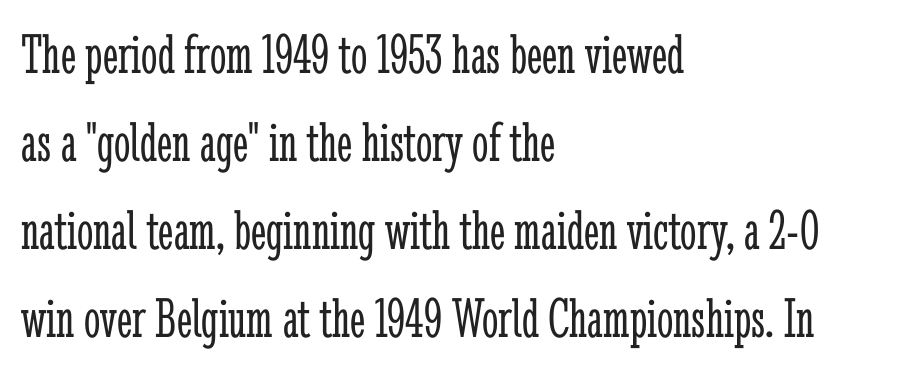
Unlike italic type, these characters show no tilt at all. Here the designer chose a conventional face with non-uniform glyph widths. This rendering employs a face with finishing strokes, i.e., a serif. In terms of letterspacing, this is plain default setting.
